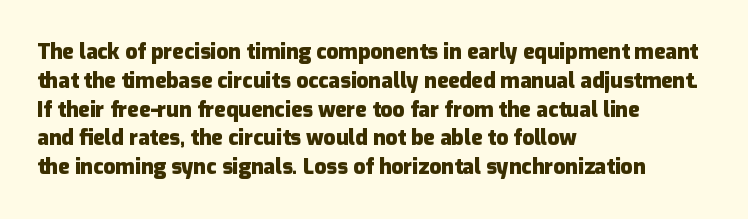
Q: Is the text bold? A: Yes.
Q: Is the text italic (slanted)? A: No, it is upright.
Q: Is the text underlined? A: No.
Q: How is the paragraph aligned? A: Left-aligned.
Q: Is the spacing between letters normal or unusually wide? A: Normal.
Q: Is the spacing between lines tight, normal or loose? A: Normal.
